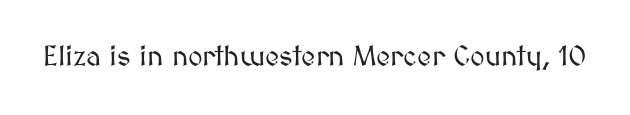
{"italic": "no", "width": "normal", "stroke_contrast": "medium", "x_height": "medium", "monospaced": "no", "underline": "no", "letter_spacing": "normal", "letter_spacing_em": 0.0, "glyph_px": 28}
